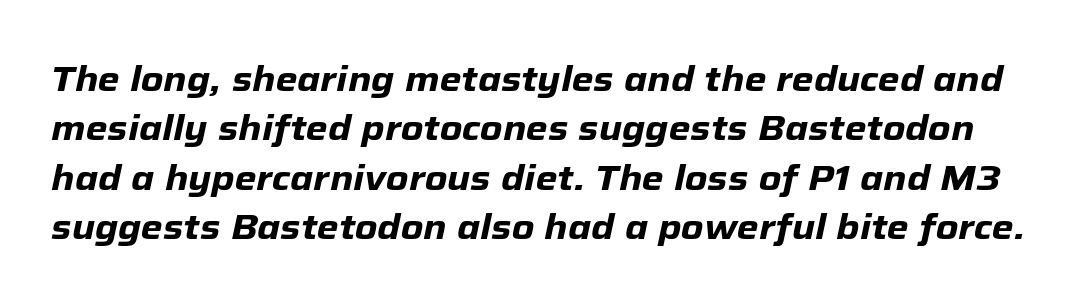
{"italic": "yes", "lean": "right", "slant_degrees": 12, "bold": "yes", "weight": "heavy", "width": "normal", "stroke_contrast": "low", "x_height": "medium", "monospaced": "no", "underline": "no", "line_spacing": "normal", "line_spacing_ratio": 1.41, "letter_spacing": "normal", "letter_spacing_em": 0.0, "glyph_px": 35}
